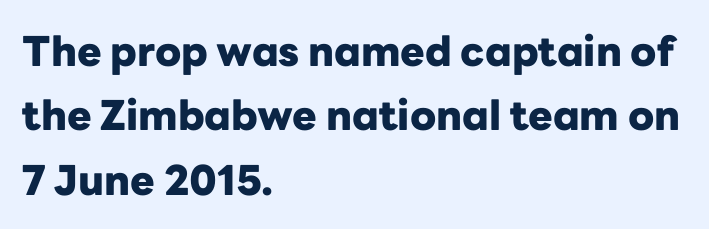
{"serif": "no", "italic": "no", "bold": "yes", "weight": "heavy", "width": "normal", "stroke_contrast": "low", "x_height": "medium", "monospaced": "no", "underline": "no", "align": "left", "line_spacing": "normal", "line_spacing_ratio": 1.57, "letter_spacing": "normal", "letter_spacing_em": 0.0, "glyph_px": 41}
